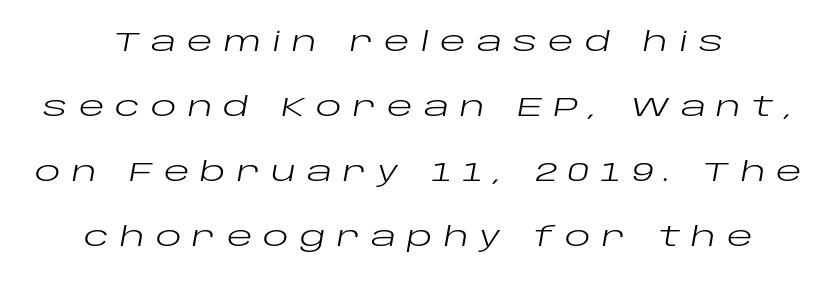
Q: Is the text bold? A: No.
Q: Is the text italic (slanted)? A: Yes, it leans right by about 10 degrees.
Q: Is the text underlined? A: No.
Q: How is the paragraph aligned? A: Centered.
Q: Is the spacing between letters normal or unusually wide? A: Unusually wide.
Q: Is the spacing between lines tight, normal or loose? A: Loose.
